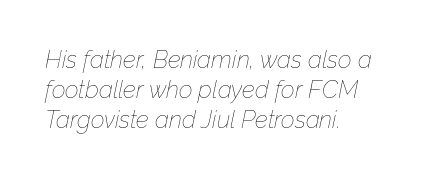
{"italic": "yes", "lean": "right", "slant_degrees": 12, "bold": "no", "underline": "no", "align": "left", "line_spacing_ratio": 1.24, "letter_spacing": "normal", "letter_spacing_em": 0.0, "glyph_px": 24}
